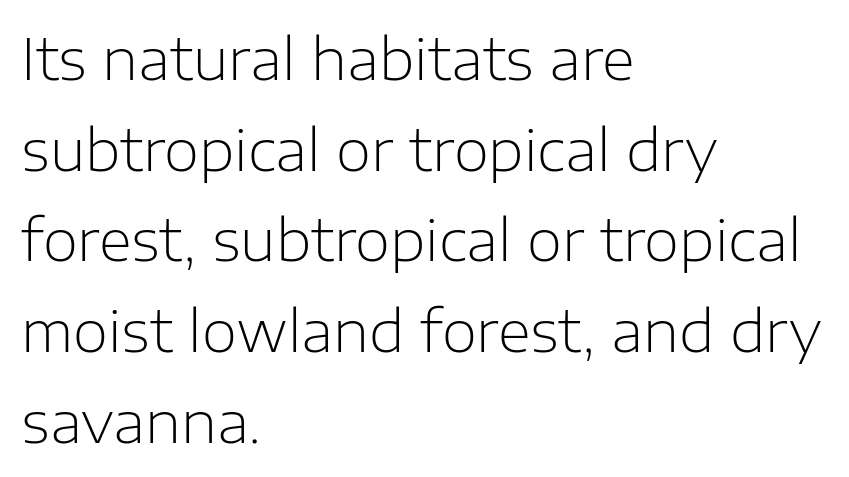
Q: Is the text bold? A: No.
Q: Is the text italic (slanted)? A: No, it is upright.
Q: Is the typeface a serif or a sans-serif typeface? A: Sans-serif.
Q: Is the text underlined? A: No.
Q: How is the paragraph aligned? A: Left-aligned.
Q: Is the spacing between letters normal or unusually wide? A: Normal.
Q: Is the spacing between lines tight, normal or loose? A: Normal.
Q: Width (condensed, normal, or wide)? A: Normal.
Q: Stroke contrast? A: Low.
Q: x-height? A: Medium.
Q: Monospaced? A: No.
